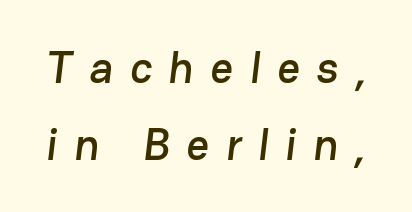
{"serif": "no", "width": "normal", "stroke_contrast": "low", "x_height": "medium", "monospaced": "no", "underline": "no", "line_spacing_ratio": 1.75, "letter_spacing": "wide", "letter_spacing_em": 0.38, "glyph_px": 44}
